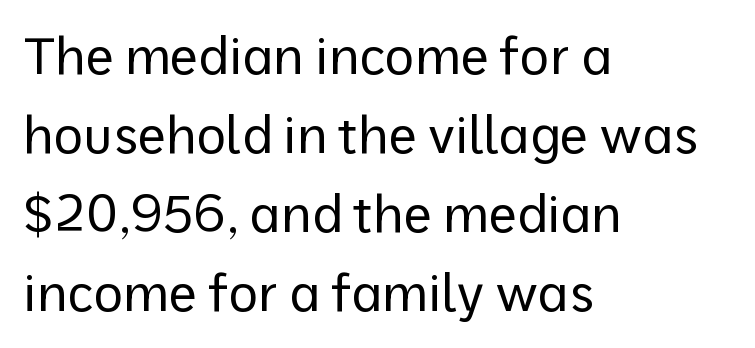
The passage shown has conventional tracking throughout. Where is the straight margin? On the left. Grotesque or geometric, the face here clearly has no serifs. One glance says typical: line gaps are just what's usual. The passage shown is typed in a proportional face where columns would drift. Check under the words: just untouched page.
